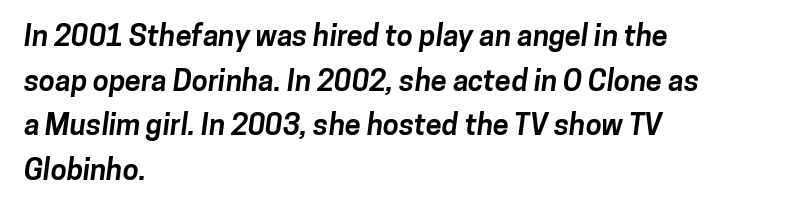
The image shows 29 px bold sans-serif type; set left-aligned, normal line spacing (1.54x), normal letter spacing, not underlined; low stroke contrast and a medium x-height.
